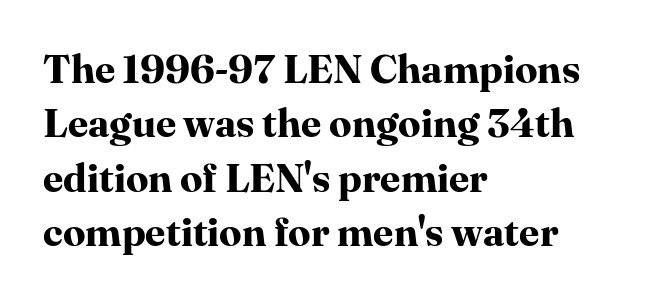
The image shows 40 px bold serif type, upright; set left-aligned, normal line spacing (1.36x), normal letter spacing, not underlined; high stroke contrast and a medium x-height.
